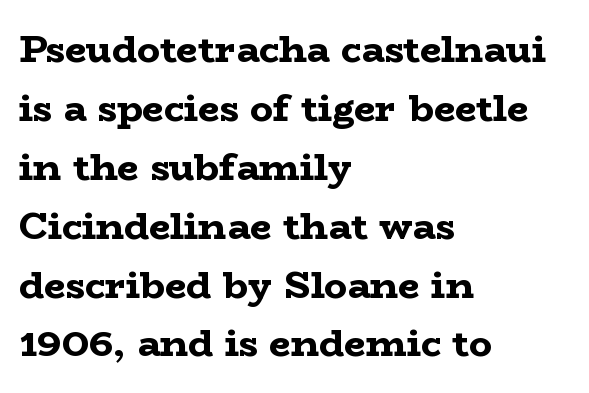
{"serif": "yes", "italic": "no", "bold": "yes", "weight": "bold", "width": "wide", "stroke_contrast": "low", "x_height": "medium", "monospaced": "no", "underline": "no", "align": "left", "line_spacing": "normal", "line_spacing_ratio": 1.55, "letter_spacing": "normal", "letter_spacing_em": 0.0, "glyph_px": 38}
